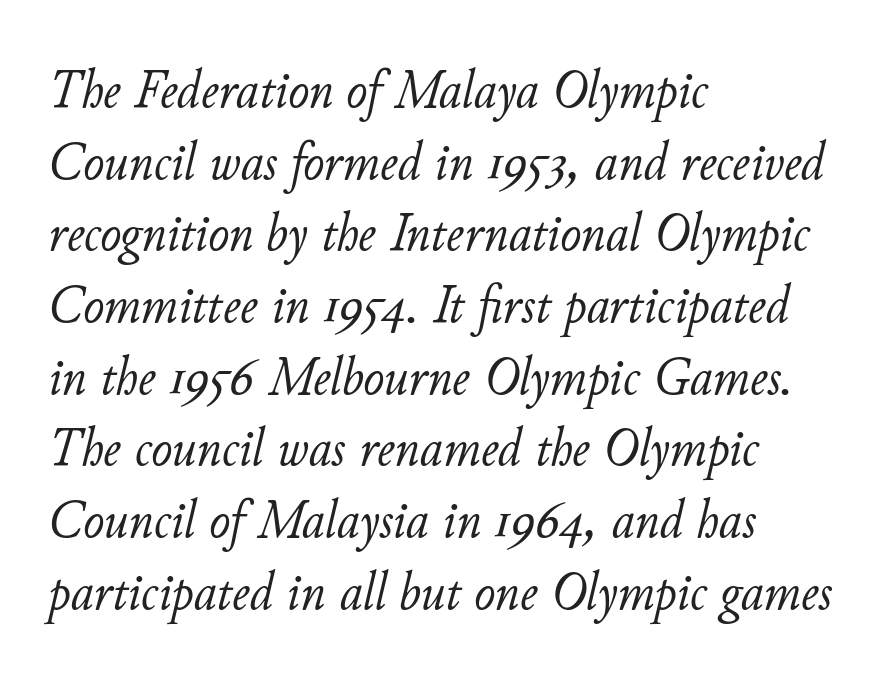
The image shows 56 px light type, italic (leaning right); set left-aligned, normal line spacing (1.28x), normal letter spacing, not underlined; low stroke contrast and a small x-height.
